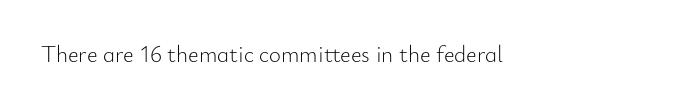
The image shows 23 px text type, upright; set normal letter spacing, not underlined.
